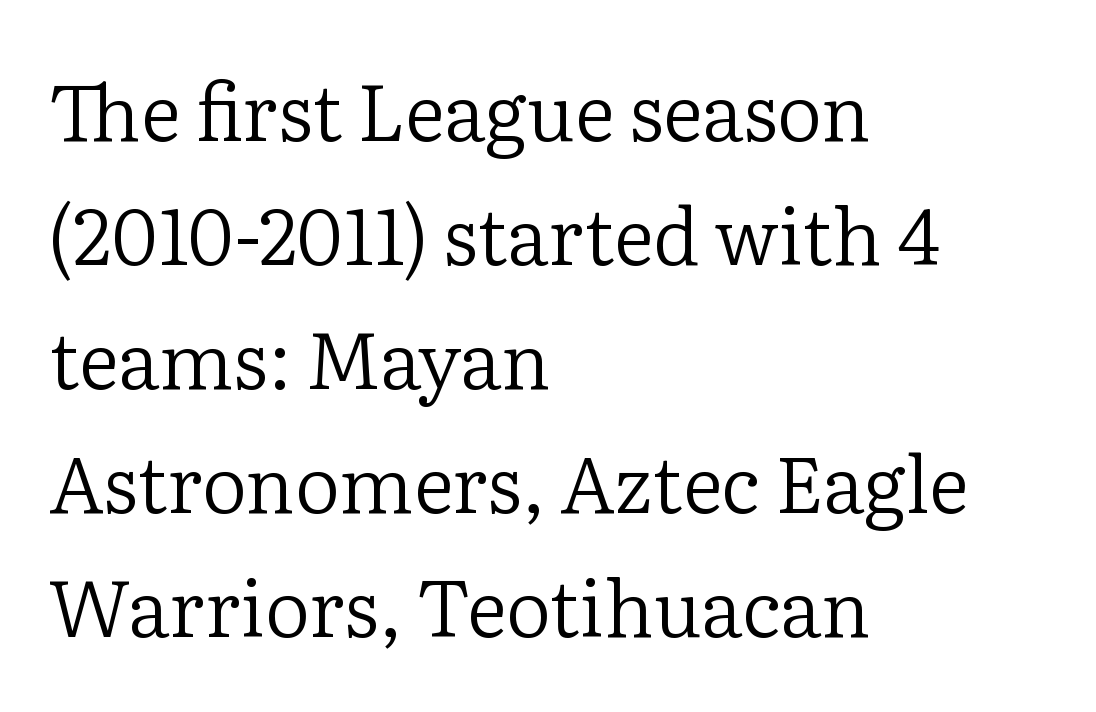
The image shows 78 px regular-weight serif type, upright; set left-aligned, normal line spacing (1.59x), normal letter spacing, not underlined; low stroke contrast and a medium x-height.
